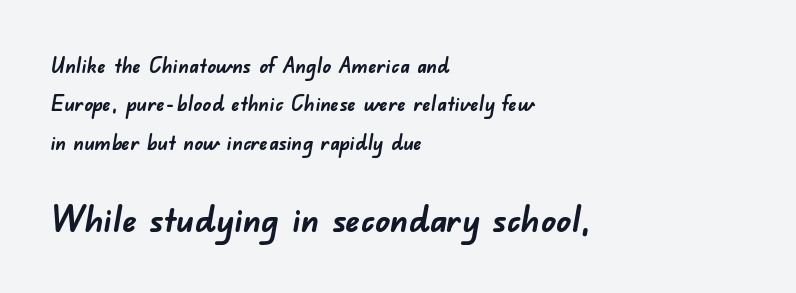
The image shows 36 px semibold sans-serif type; set left-aligned, line spacing 1.83x, normal letter spacing, not underlined; the second (bottom) block is 1.71x larger; low stroke contrast and a small x-height.
